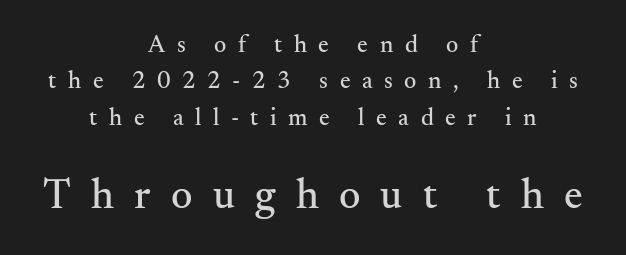
Are there feet on the stems? There are — it's a serif. The designer left line spacing at the default. The baseline area is clear. The letters are spread apart with noticeably loose tracking. Alignment: centered. The rendering uses natural spacing where letterforms have individual widths.
